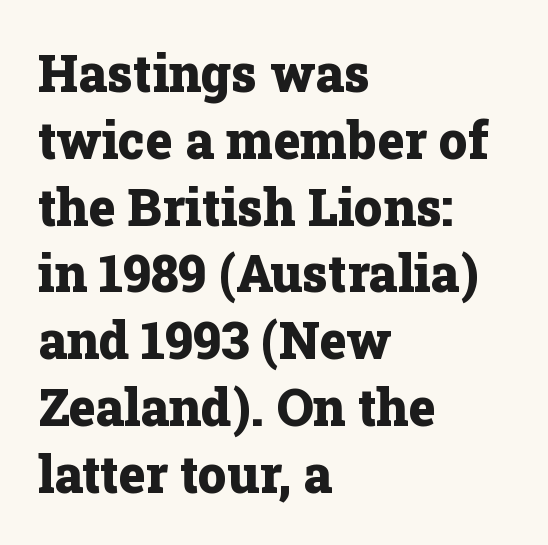
Every character sits straight up, as roman type does. Summary of vertical rhythm: regular, with standard interline spacing. Each glyph is drawn with heavy, bold strokes. The glyphs are unaccompanied by any horizontal stroke below them. The passage shown has conventional tracking throughout. One-word summary of the alignment: left.
